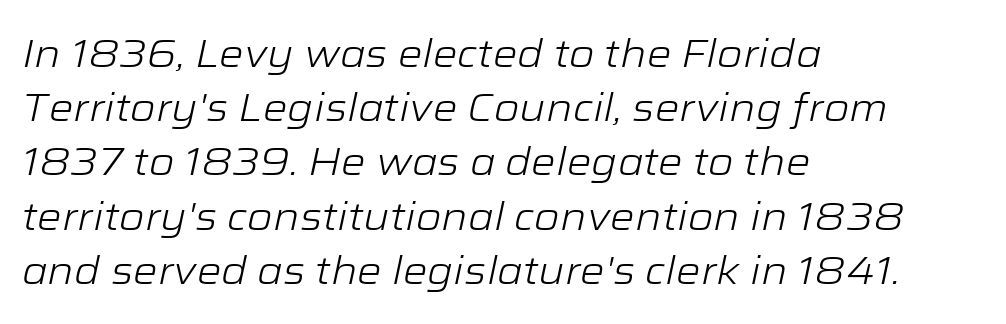
Q: Is the text bold? A: No.
Q: Is the text italic (slanted)? A: Yes, it leans right by about 12 degrees.
Q: Is the text underlined? A: No.
Q: How is the paragraph aligned? A: Left-aligned.
Q: Is the spacing between letters normal or unusually wide? A: Normal.
Q: Is the spacing between lines tight, normal or loose? A: Normal.
Q: Width (condensed, normal, or wide)? A: Wide.
Q: Stroke contrast? A: Low.
Q: x-height? A: Medium.
Q: Monospaced? A: No.
